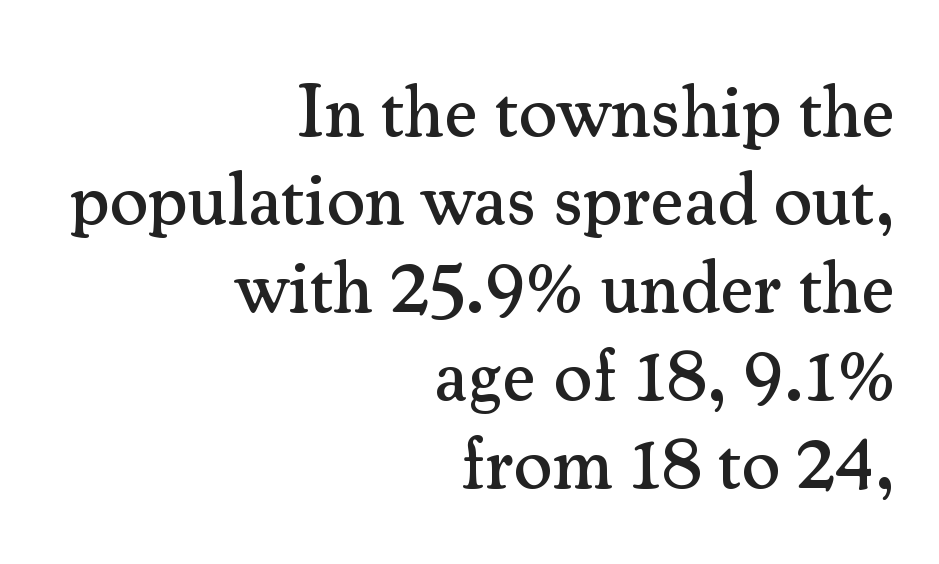
{"serif": "yes", "italic": "no", "width": "normal", "stroke_contrast": "medium", "x_height": "small", "monospaced": "no", "underline": "no", "align": "right", "line_spacing_ratio": 1.19, "letter_spacing": "normal", "letter_spacing_em": 0.0, "glyph_px": 74}
